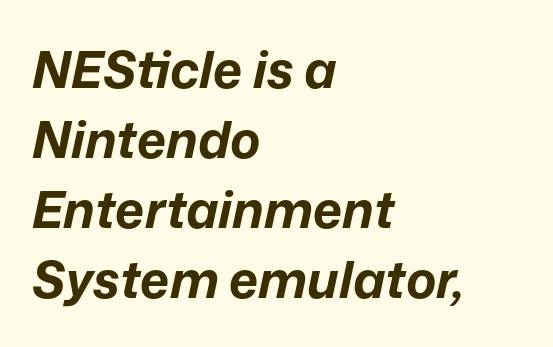
Left-aligned paragraph, ragged on the right. Quick note: underline off. On the weight axis this lands at bold, roughly 700. Each new line begins a customary step beneath the previous one. Standard letterfit; no display-style spreading of the glyphs. Characters are canted at an angle relative to the baseline's perpendicular.
